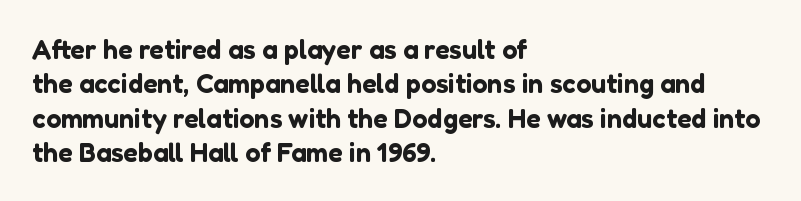
The image shows 27 px text type, upright; set left-aligned, normal line spacing (1.27x), normal letter spacing, not underlined.
